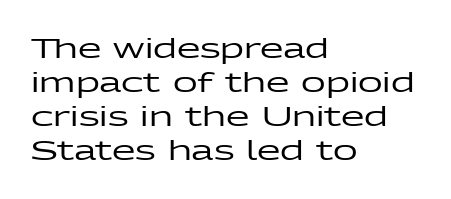
This sample uses plain, unmodified letter spacing. The setting favours the left margin, as ordinary paragraphs usually do. Does the lettering tilt? It doesn't — this is upright. Is there much room between lines? A standard amount, neither cramped nor airy.
